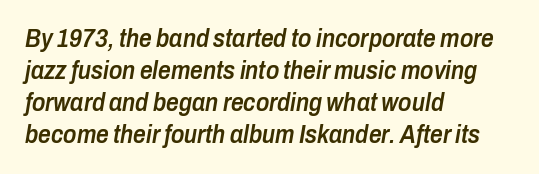
{"italic": "yes", "lean": "right", "slant_degrees": 10, "bold": "semi", "underline": "no", "align": "left", "line_spacing": "normal", "line_spacing_ratio": 1.28, "letter_spacing": "normal", "letter_spacing_em": 0.0, "glyph_px": 25}
